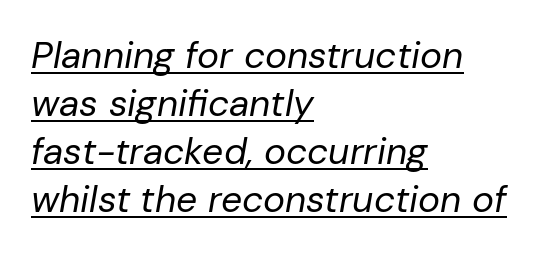
{"italic": "yes", "lean": "right", "slant_degrees": 10, "bold": "no", "weight": "regular", "width": "normal", "stroke_contrast": "low", "x_height": "medium", "monospaced": "no", "underline": "yes", "align": "left", "line_spacing": "normal", "line_spacing_ratio": 1.3, "letter_spacing": "normal", "letter_spacing_em": 0.0, "glyph_px": 37}
